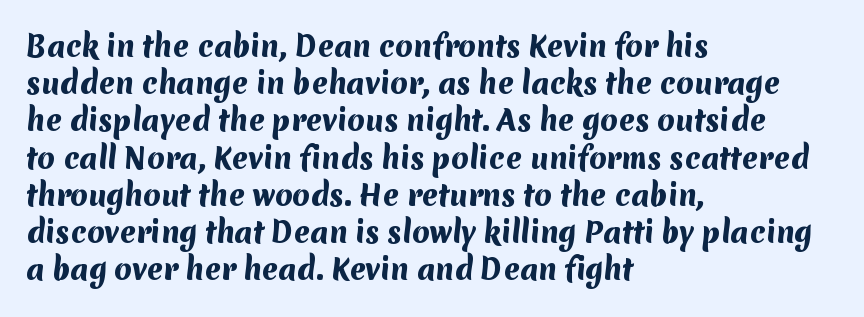
The image shows 28 px heavy sans-serif type; set left-aligned, normal line spacing (1.33x), normal letter spacing, not underlined; medium stroke contrast and a medium x-height.
